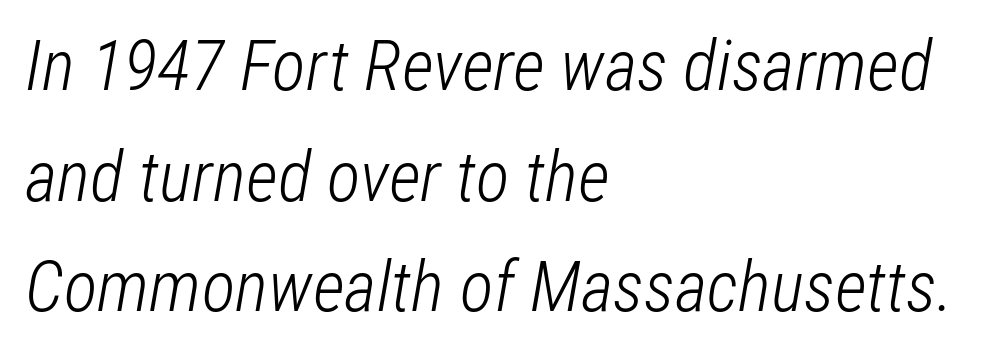
{"italic": "yes", "lean": "right", "slant_degrees": 12, "bold": "no", "weight": "light", "width": "condensed", "stroke_contrast": "low", "x_height": "medium", "monospaced": "no", "underline": "no", "align": "left", "line_spacing": "normal", "line_spacing_ratio": 1.58, "letter_spacing": "normal", "letter_spacing_em": 0.0, "glyph_px": 70}
